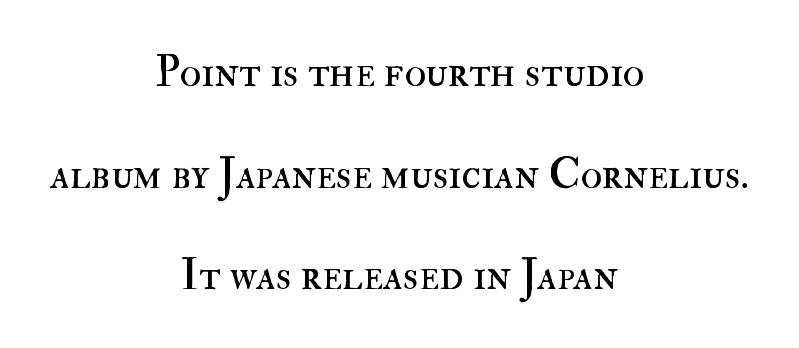
Horizontal bands of white between lines are thick stripes. Decoration check: the copy has no underline. Character widths vary here, with narrow letters taking less room than wide ones. Compared with a flush-left layout, this one balances lines on the center instead. The gaps between neighbouring characters are ordinary and unremarkable.
